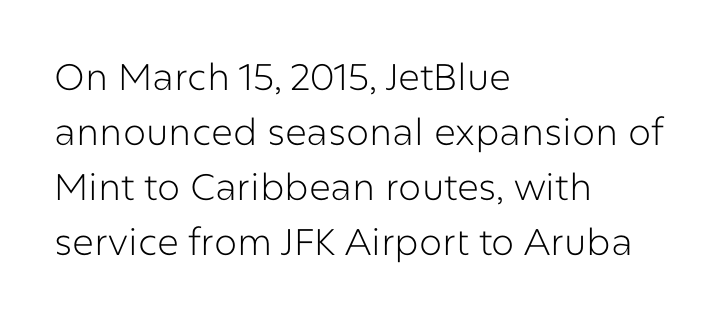
Q: Is the text bold? A: No.
Q: Is the text italic (slanted)? A: No, it is upright.
Q: Is the typeface a serif or a sans-serif typeface? A: Sans-serif.
Q: Is the text underlined? A: No.
Q: How is the paragraph aligned? A: Left-aligned.
Q: Is the spacing between letters normal or unusually wide? A: Normal.
Q: Is the spacing between lines tight, normal or loose? A: Normal.
Q: Width (condensed, normal, or wide)? A: Normal.
Q: Stroke contrast? A: Low.
Q: x-height? A: Medium.
Q: Monospaced? A: No.
